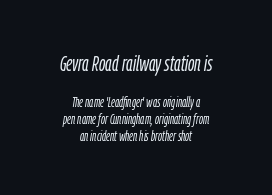
The image shows 22 px text type, italic (leaning right); set centered, line spacing 1.21x, normal letter spacing, not underlined; the first (top) block is 1.57x larger.
